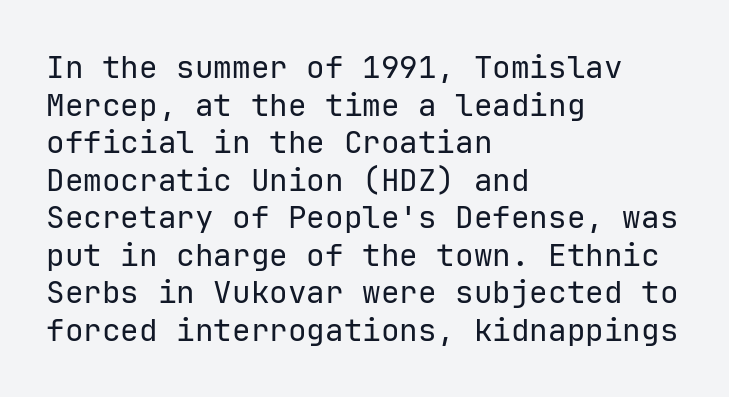
The image shows 31 px regular-weight sans-serif type, upright, monospaced; set left-aligned, line spacing 1.21x, normal letter spacing, not underlined; low stroke contrast and a medium x-height.
